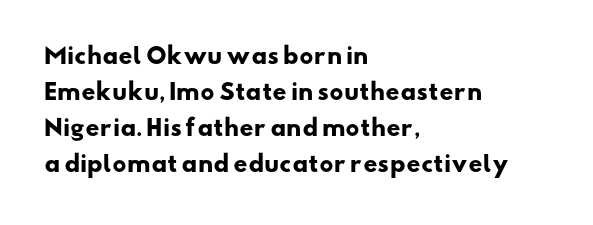
Unmarked baselines from the first word to the last. In CSS terms this would be text-align: left. Reading down the column, the eye jumps a familiar distance to each next line. The passage shown is emphatically bold. This sample uses plain, unmodified letter spacing.
